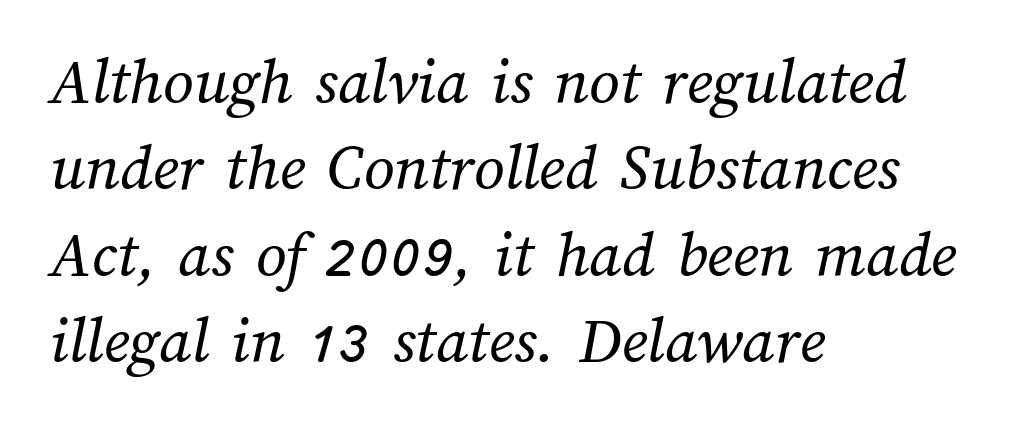
{"bold": "no", "weight": "regular", "width": "normal", "stroke_contrast": "medium", "x_height": "medium", "monospaced": "no", "underline": "no", "align": "left", "line_spacing": "normal", "line_spacing_ratio": 1.29, "letter_spacing": "normal", "letter_spacing_em": 0.0, "glyph_px": 67}
